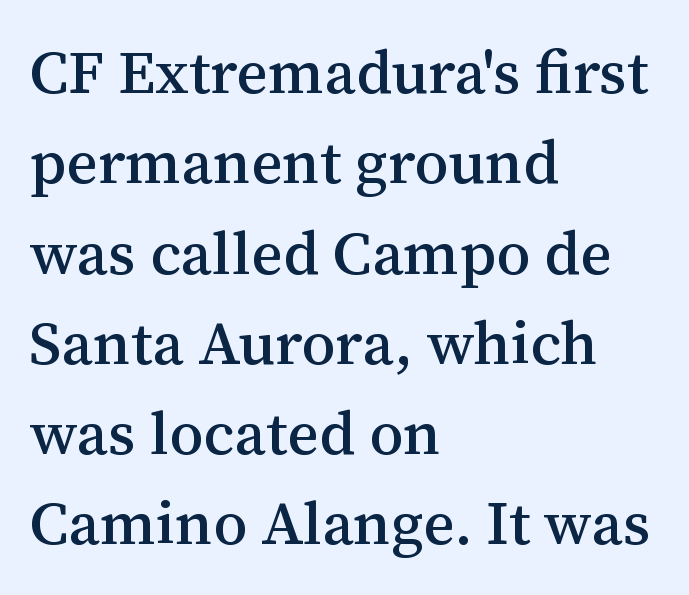
{"serif": "yes", "italic": "no", "width": "normal", "stroke_contrast": "medium", "x_height": "medium", "monospaced": "no", "underline": "no", "align": "left", "line_spacing": "normal", "line_spacing_ratio": 1.48, "letter_spacing": "normal", "letter_spacing_em": 0.0, "glyph_px": 61}
